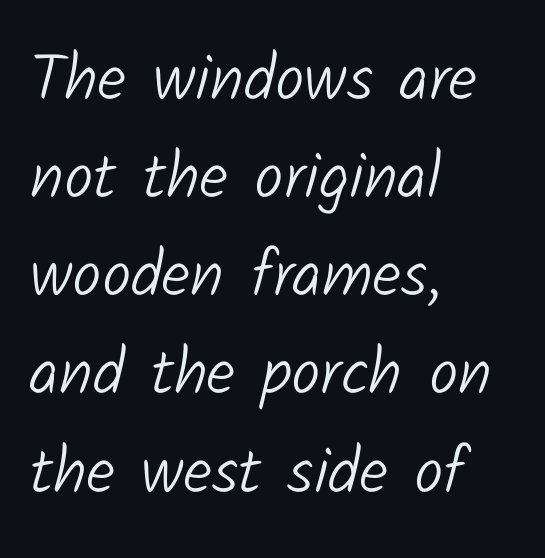
Q: Is the text bold? A: No.
Q: Is the typeface a serif or a sans-serif typeface? A: Sans-serif.
Q: Is the text underlined? A: No.
Q: How is the paragraph aligned? A: Left-aligned.
Q: Is the spacing between letters normal or unusually wide? A: Normal.
Q: Is the spacing between lines tight, normal or loose? A: Normal.
Q: Width (condensed, normal, or wide)? A: Normal.
Q: Stroke contrast? A: Low.
Q: x-height? A: Medium.
Q: Monospaced? A: No.
